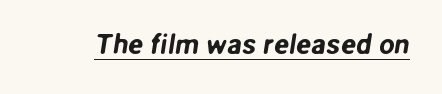
Looks like regular typesetting: each glyph gets only the width it needs. Examine the stroke ends and you'll find no serifs. You can see a thin bar hugging the bottom of the glyphs. These lines keep a tight, regular rhythm from letter to letter.
